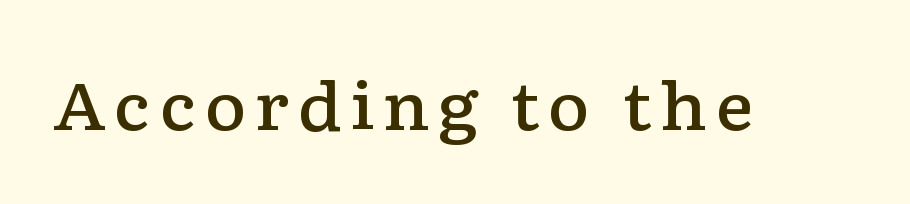
Font category for this specimen: serif. How heavy is the stroke? Medium-heavy — a semibold, shy of bold. These lines are rendered in a variable-pitch font. The baseline area is clear.
